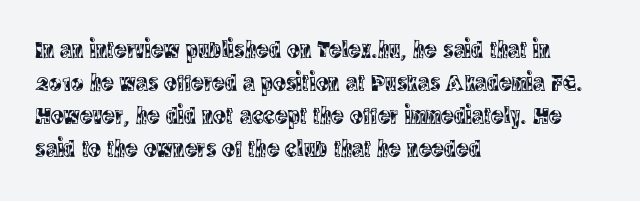
Q: Is the text italic (slanted)? A: No, it is upright.
Q: Is the text underlined? A: No.
Q: How is the paragraph aligned? A: Left-aligned.
Q: Is the spacing between letters normal or unusually wide? A: Normal.
Q: Is the spacing between lines tight, normal or loose? A: Normal.
